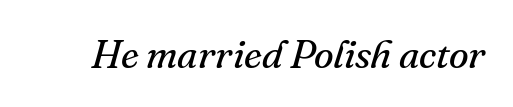
Just letters on the line, the space beneath them empty. The text carries the slant typical of an italic or oblique font. The glyphs in this specimen are seriffed. Counters stay open thanks to moderate or lighter strokes. You could not count columns in this text — the font is proportionally spaced.
